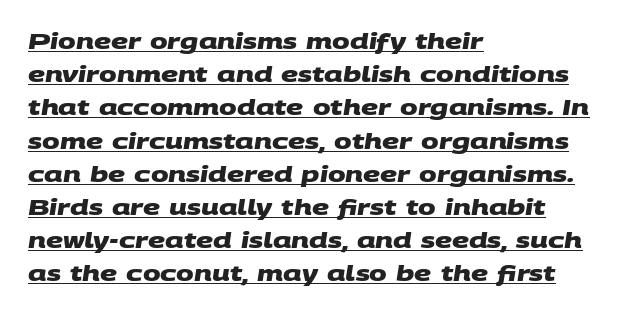
Q: Is the text bold? A: Yes.
Q: Is the text underlined? A: Yes.
Q: How is the paragraph aligned? A: Left-aligned.
Q: Is the spacing between letters normal or unusually wide? A: Normal.
Q: Is the spacing between lines tight, normal or loose? A: Normal.
